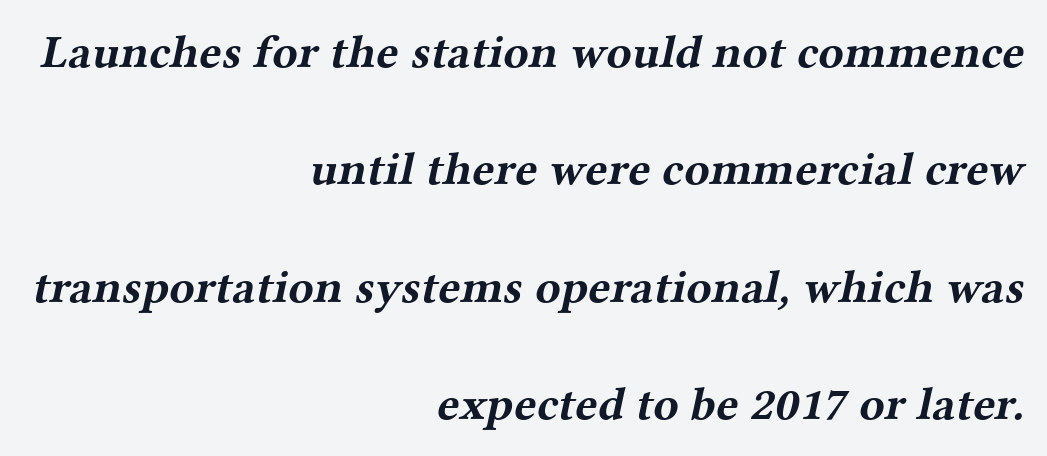
Q: Is the text bold? A: Yes.
Q: Is the typeface a serif or a sans-serif typeface? A: Serif.
Q: Is the text underlined? A: No.
Q: How is the paragraph aligned? A: Right-aligned.
Q: Is the spacing between letters normal or unusually wide? A: Normal.
Q: Is the spacing between lines tight, normal or loose? A: Loose.
Q: Width (condensed, normal, or wide)? A: Wide.
Q: Stroke contrast? A: Medium.
Q: x-height? A: Medium.
Q: Monospaced? A: No.
